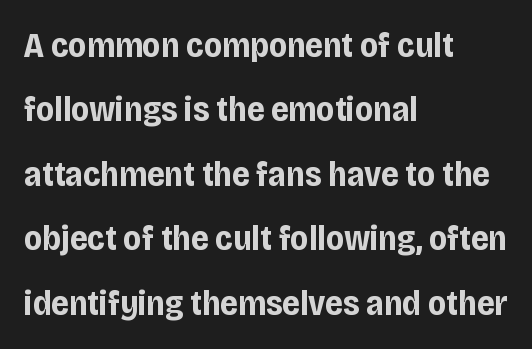
{"serif": "no", "italic": "no", "bold": "yes", "weight": "bold", "width": "condensed", "stroke_contrast": "low", "x_height": "large", "monospaced": "no", "underline": "no", "align": "left", "line_spacing_ratio": 1.84, "letter_spacing": "normal", "letter_spacing_em": 0.0, "glyph_px": 35}
